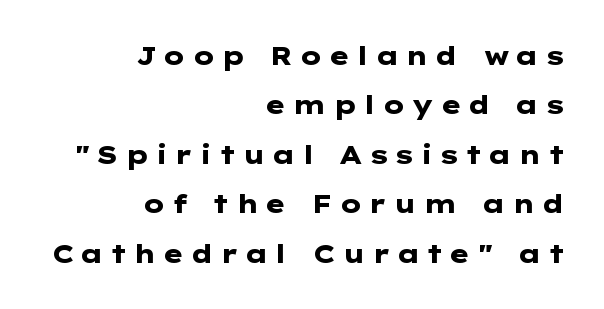
{"italic": "no", "bold": "yes", "underline": "no", "align": "right", "line_spacing": "loose", "line_spacing_ratio": 1.9, "letter_spacing": "wide", "letter_spacing_em": 0.22, "glyph_px": 26}
